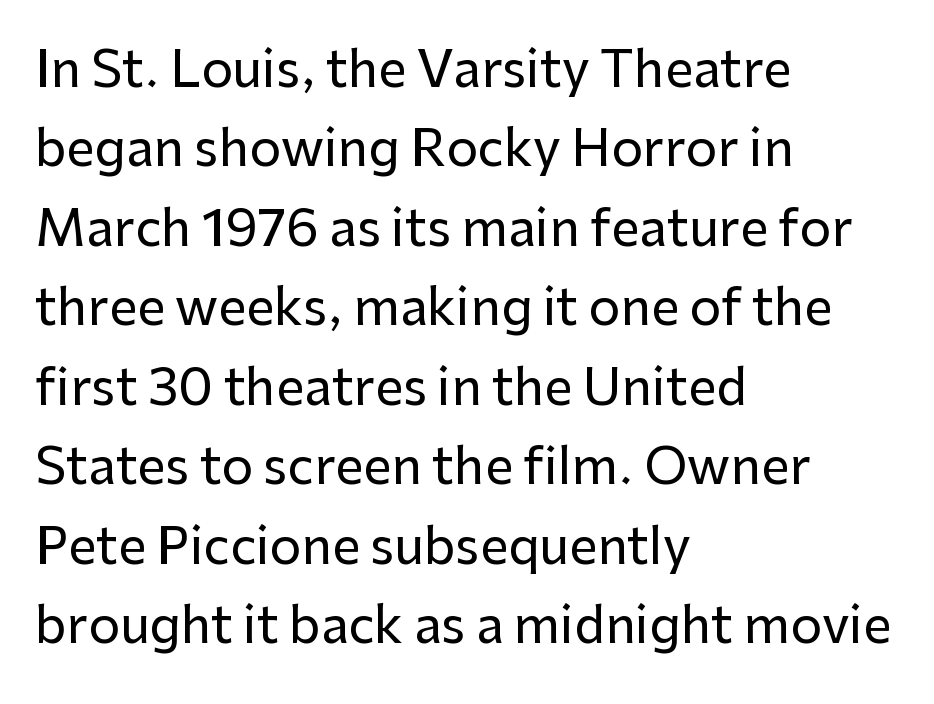
Q: Is the text italic (slanted)? A: No, it is upright.
Q: Is the typeface a serif or a sans-serif typeface? A: Sans-serif.
Q: Is the text underlined? A: No.
Q: How is the paragraph aligned? A: Left-aligned.
Q: Is the spacing between letters normal or unusually wide? A: Normal.
Q: Is the spacing between lines tight, normal or loose? A: Normal.
Q: Width (condensed, normal, or wide)? A: Normal.
Q: Stroke contrast? A: Low.
Q: x-height? A: Medium.
Q: Monospaced? A: No.
